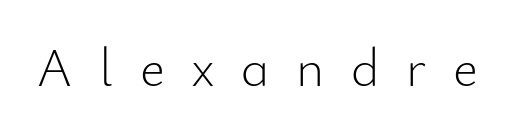
{"serif": "no", "italic": "no", "bold": "no", "weight": "light", "width": "normal", "stroke_contrast": "low", "x_height": "small", "monospaced": "no", "underline": "no", "letter_spacing": "wide", "letter_spacing_em": 0.49, "glyph_px": 54}
